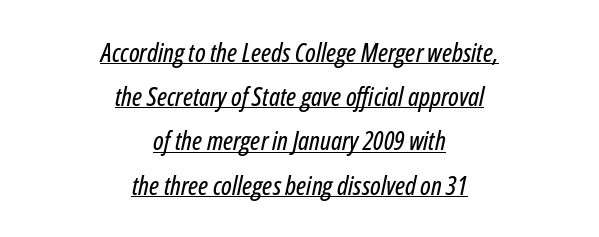
{"italic": "yes", "lean": "right", "slant_degrees": 12, "underline": "yes", "align": "center", "line_spacing": "normal", "line_spacing_ratio": 1.7, "letter_spacing": "normal", "letter_spacing_em": 0.0, "glyph_px": 26}
